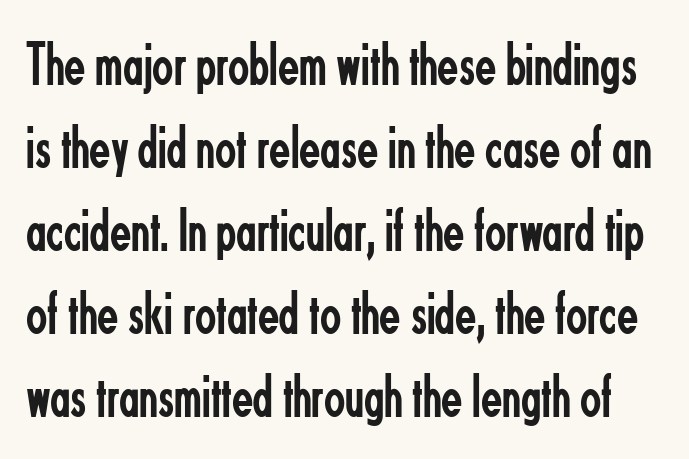
Q: Is the text bold? A: No.
Q: Is the text italic (slanted)? A: No, it is upright.
Q: Is the typeface a serif or a sans-serif typeface? A: Sans-serif.
Q: Is the text underlined? A: No.
Q: Is the spacing between letters normal or unusually wide? A: Normal.
Q: Is the spacing between lines tight, normal or loose? A: Normal.
Q: Width (condensed, normal, or wide)? A: Condensed.
Q: Stroke contrast? A: Low.
Q: x-height? A: Small.
Q: Monospaced? A: No.
